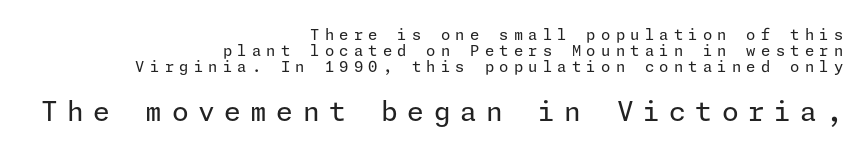
Of the two passages, the one underneath uses the larger point size. When letters stand straight like this, we call the style roman or upright. Lines of text with bare space underneath. One glance says dense: line gaps are narrower than usual.
